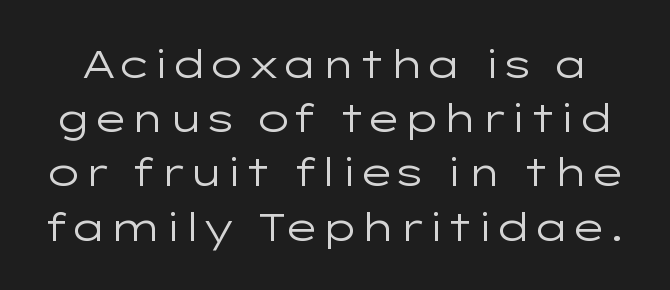
The block of text has a typical density, with ordinary space between rows. Unlike a traditional serif, this face leaves its strokes unadorned. The letters stand upright; this is a roman face. Looks like regular typesetting: each glyph gets only the width it needs.
